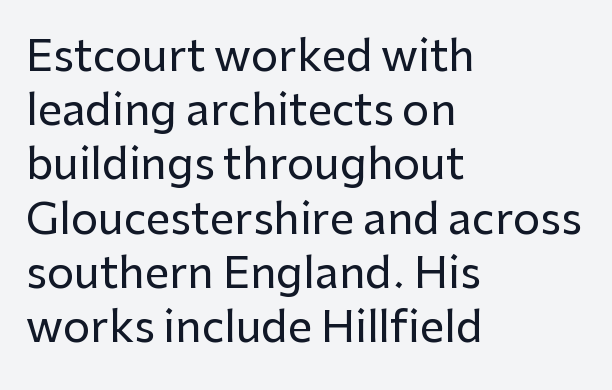
If you drew a ruler down the left edge, every line would touch it. The strip under each line holds only bare page. Think of a printed novel: that variable character pitch is what you see here. Characters remain perfectly vertical along every line.
